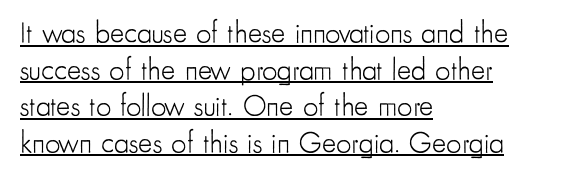
Like a heading marked for emphasis, these lines bear an underscore. Alignment: flush left. The weight tops out at a normal text grade. Every character sits straight up, as roman type does. The passage shown is typeset with a sans-serif family. You could not count columns in this text — the font is proportionally spaced.
